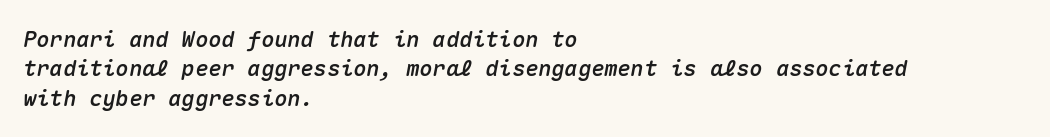
Q: Is the text italic (slanted)? A: Yes, it leans right by about 10 degrees.
Q: Is the text underlined? A: No.
Q: How is the paragraph aligned? A: Left-aligned.
Q: Is the spacing between letters normal or unusually wide? A: Normal.
Q: Is the spacing between lines tight, normal or loose? A: Normal.
